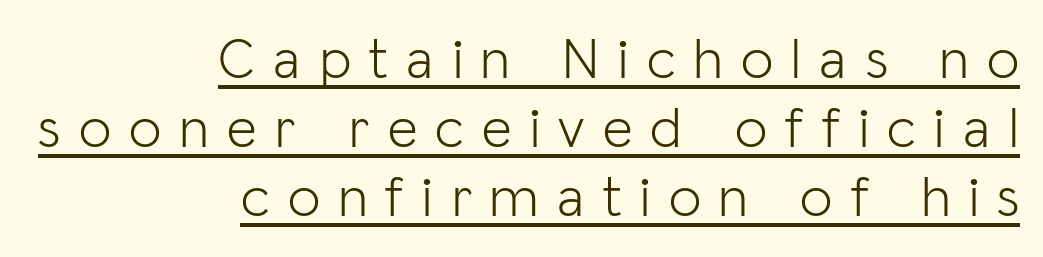
Notice how the stems are strictly vertical — no italics here. The passage shown is typeset with a sans-serif family. Character widths vary here, with narrow letters taking less room than wide ones. Caption: multi-line text, flush right, ragged left. How are the letters spaced? Widely, with obvious added tracking.
